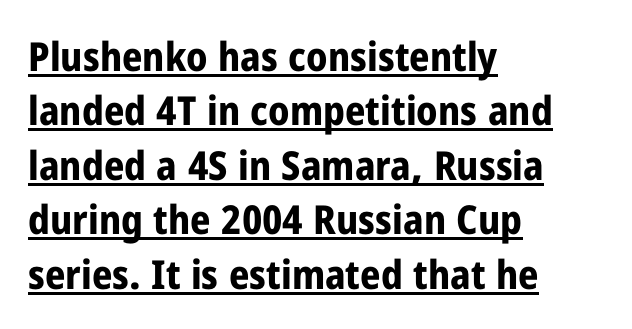
{"serif": "no", "italic": "no", "bold": "yes", "weight": "bold", "width": "condensed", "stroke_contrast": "low", "x_height": "medium", "monospaced": "no", "underline": "yes", "align": "left", "line_spacing": "normal", "line_spacing_ratio": 1.36, "letter_spacing": "normal", "letter_spacing_em": 0.0, "glyph_px": 40}
